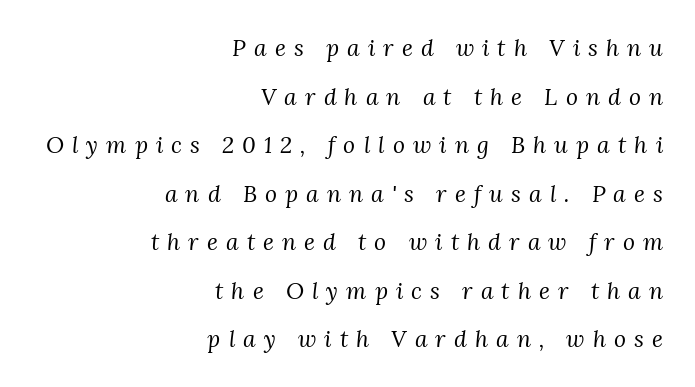
The image shows 23 px text type, italic (leaning right); set right-aligned, loose line spacing (2.11x), unusually wide letter spacing (+0.35 em), not underlined.
